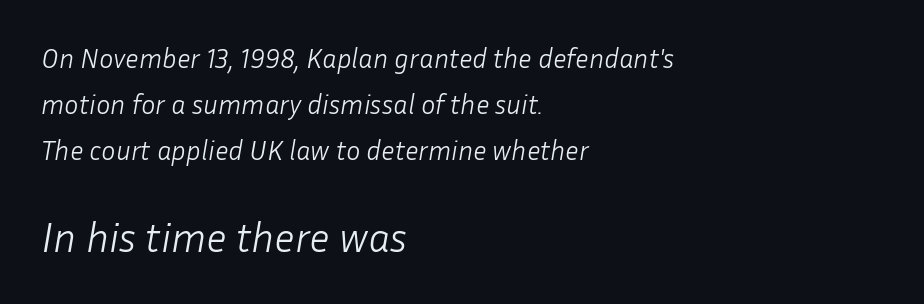
In CSS terms this would be text-align: left. The typeface has the unassuming heft of standard copy or less. The rendering applies a slant to the glyphs. These lines are rendered in a variable-pitch font. Just letters on the line, the space beneath them empty.
